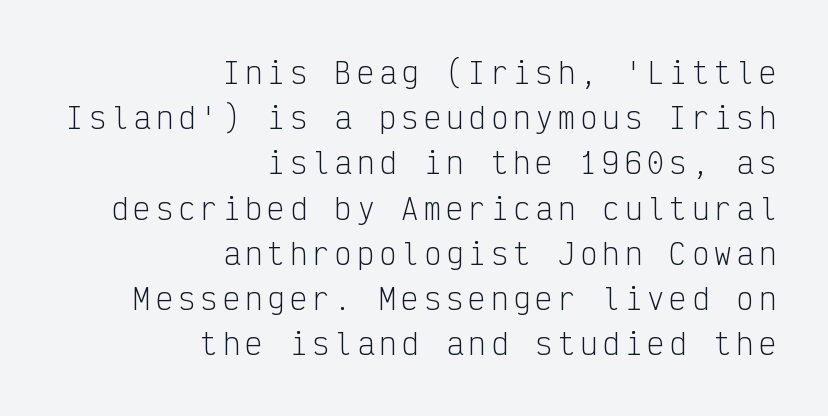
{"serif": "no", "italic": "no", "bold": "no", "weight": "light", "width": "condensed", "stroke_contrast": "low", "x_height": "medium", "monospaced": "yes", "underline": "no", "align": "right", "line_spacing": "normal", "line_spacing_ratio": 1.56, "glyph_px": 29}
